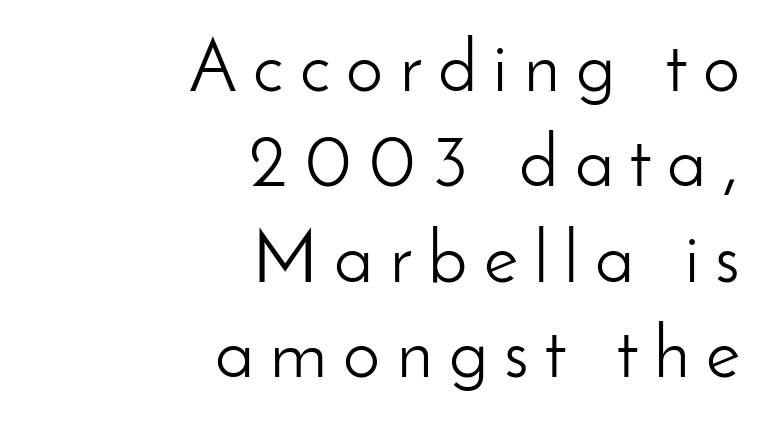
Q: Is the text bold? A: No.
Q: Is the text italic (slanted)? A: No, it is upright.
Q: Is the typeface a serif or a sans-serif typeface? A: Sans-serif.
Q: Is the text underlined? A: No.
Q: How is the paragraph aligned? A: Right-aligned.
Q: Is the spacing between letters normal or unusually wide? A: Unusually wide.
Q: Is the spacing between lines tight, normal or loose? A: Normal.
Q: Width (condensed, normal, or wide)? A: Normal.
Q: Stroke contrast? A: Low.
Q: x-height? A: Small.
Q: Monospaced? A: No.
